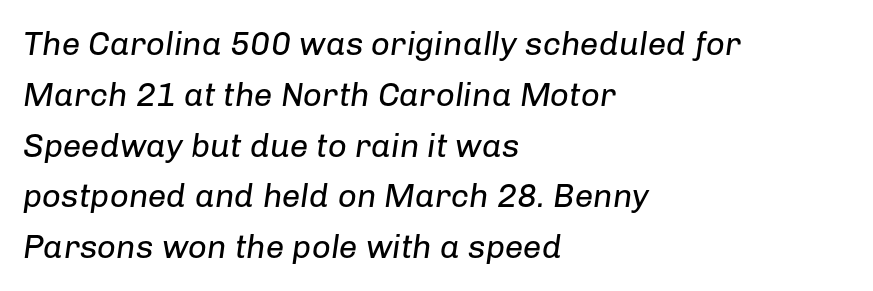
{"italic": "yes", "lean": "right", "slant_degrees": 8, "bold": "no", "weight": "regular", "width": "normal", "stroke_contrast": "low", "x_height": "medium", "monospaced": "no", "underline": "no", "align": "left", "line_spacing": "normal", "line_spacing_ratio": 1.54, "letter_spacing": "normal", "letter_spacing_em": 0.0, "glyph_px": 33}
